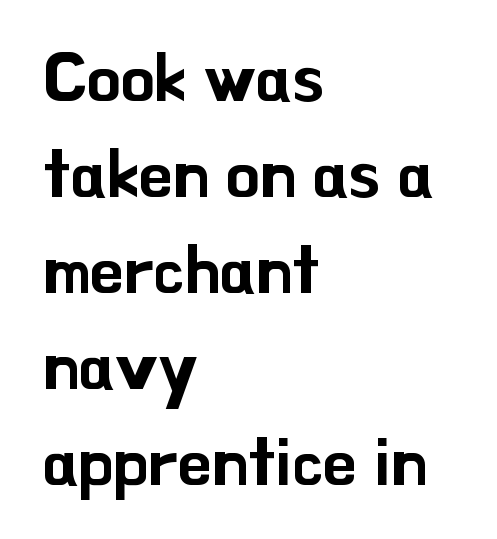
The rendering uses a moderate line-height, typical for paragraphs. Varying glyph widths throughout — classic text-font behaviour. Look at the bottom of the vertical strokes: they stop flat, with no serifs. The space directly below the letters is spotless.
